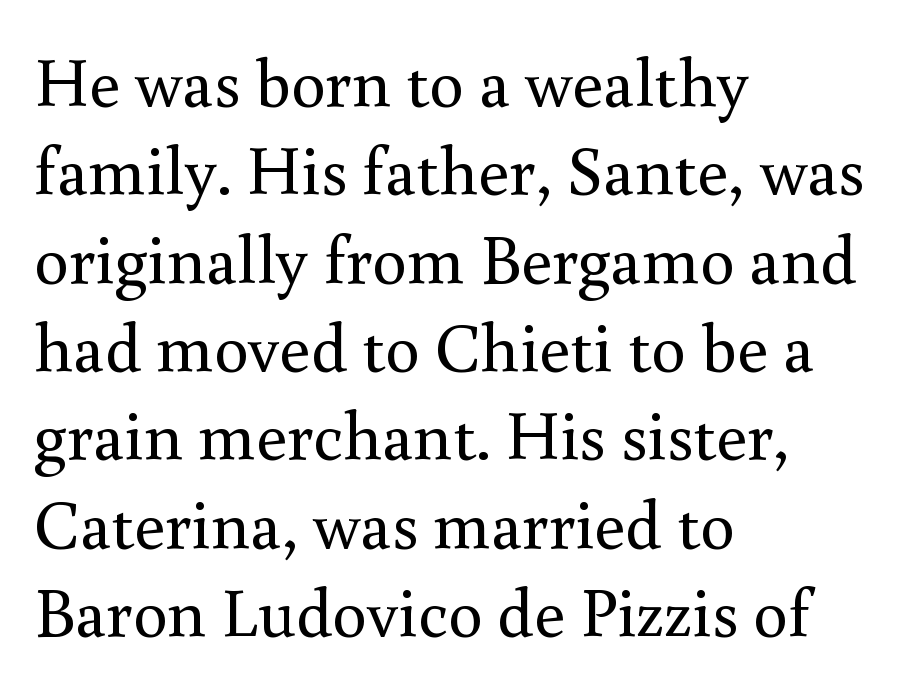
Q: Is the text bold? A: No.
Q: Is the text italic (slanted)? A: No, it is upright.
Q: Is the typeface a serif or a sans-serif typeface? A: Serif.
Q: Is the text underlined? A: No.
Q: How is the paragraph aligned? A: Left-aligned.
Q: Is the spacing between letters normal or unusually wide? A: Normal.
Q: Is the spacing between lines tight, normal or loose? A: Normal.
Q: Width (condensed, normal, or wide)? A: Normal.
Q: x-height? A: Small.
Q: Monospaced? A: No.
